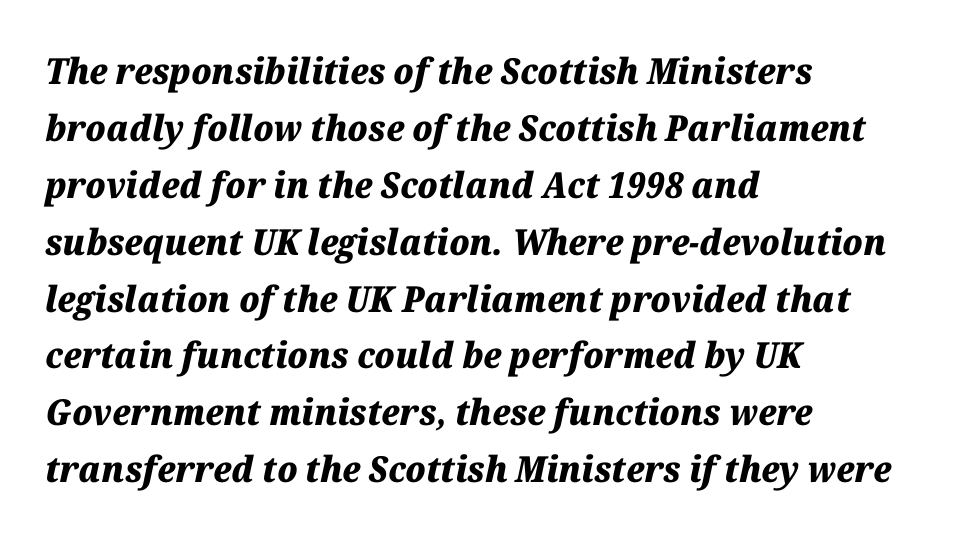
{"italic": "yes", "lean": "right", "slant_degrees": 12, "bold": "yes", "weight": "heavy", "width": "normal", "stroke_contrast": "medium", "x_height": "medium", "monospaced": "no", "underline": "no", "align": "left", "line_spacing": "normal", "line_spacing_ratio": 1.58, "letter_spacing": "normal", "letter_spacing_em": 0.0, "glyph_px": 36}
